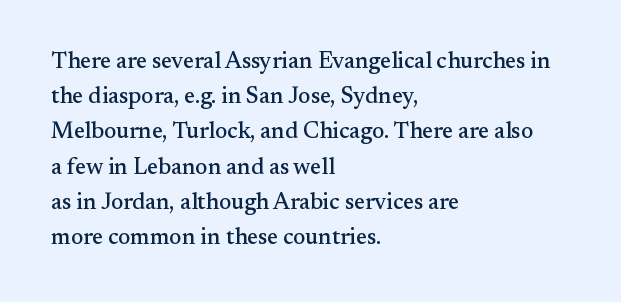
{"italic": "no", "underline": "no", "align": "left", "line_spacing": "normal", "line_spacing_ratio": 1.53, "letter_spacing": "normal", "letter_spacing_em": 0.0, "glyph_px": 23}
